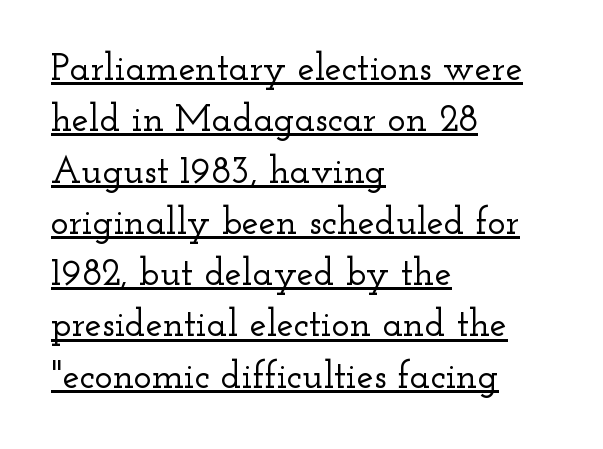
Q: Is the text italic (slanted)? A: No, it is upright.
Q: Is the typeface a serif or a sans-serif typeface? A: Serif.
Q: Is the text underlined? A: Yes.
Q: How is the paragraph aligned? A: Left-aligned.
Q: Is the spacing between letters normal or unusually wide? A: Normal.
Q: Is the spacing between lines tight, normal or loose? A: Normal.
Q: Width (condensed, normal, or wide)? A: Wide.
Q: Stroke contrast? A: Low.
Q: x-height? A: Small.
Q: Monospaced? A: No.
